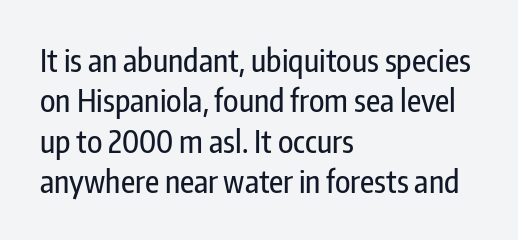
The image shows 31 px condensed sans-serif type, upright; set left-aligned, normal line spacing (1.3x), normal letter spacing, not underlined; low stroke contrast and a medium x-height.
